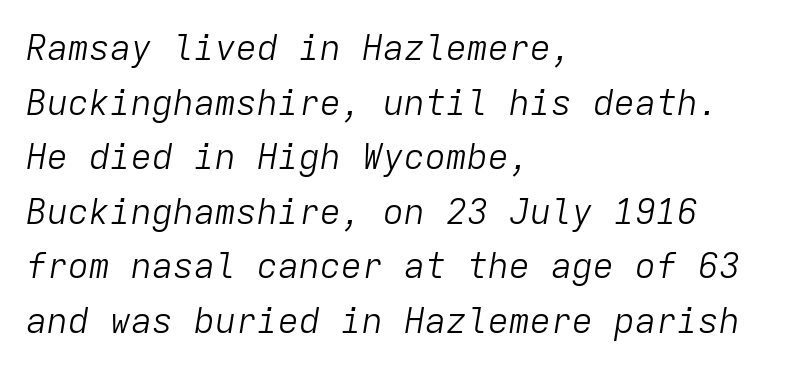
Q: Is the text bold? A: No.
Q: Is the text italic (slanted)? A: Yes, it leans right by about 9 degrees.
Q: Is the text underlined? A: No.
Q: How is the paragraph aligned? A: Left-aligned.
Q: Is the spacing between letters normal or unusually wide? A: Normal.
Q: Is the spacing between lines tight, normal or loose? A: Normal.
Q: Width (condensed, normal, or wide)? A: Normal.
Q: Stroke contrast? A: Low.
Q: x-height? A: Medium.
Q: Monospaced? A: Yes.
